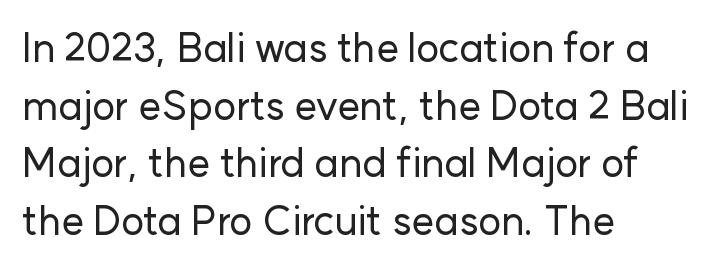
{"serif": "no", "italic": "no", "width": "normal", "stroke_contrast": "low", "x_height": "medium", "monospaced": "no", "underline": "no", "align": "left", "line_spacing": "normal", "line_spacing_ratio": 1.44, "letter_spacing": "normal", "letter_spacing_em": 0.0, "glyph_px": 40}
